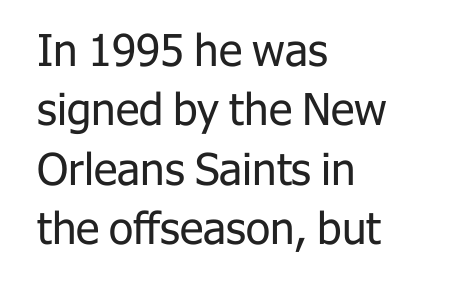
The specimen omits any rule beneath the text block's lines. You can tell it's not italic because the verticals are truly vertical. Spacing verdict: proportional, widths tailored to each character. A light-to-regular cut is what we see here. The tracking reads as untouched default to a designer's eye. This rendering uses left alignment, leaving the right contour irregular.
